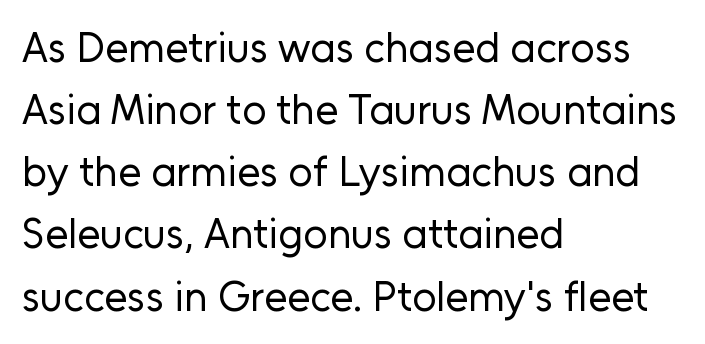
The image shows 42 px regular-weight sans-serif type, upright; set left-aligned, normal line spacing (1.48x), normal letter spacing, not underlined; low stroke contrast and a medium x-height.
